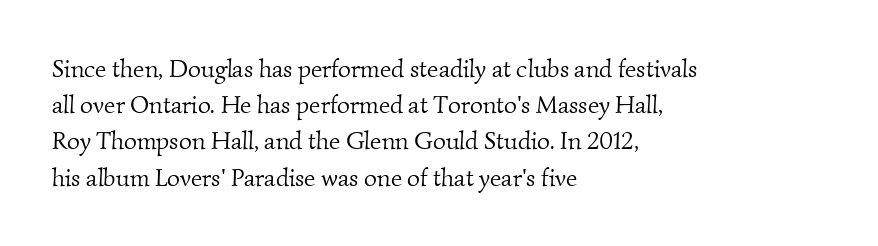
Q: Is the text bold? A: No.
Q: Is the text underlined? A: No.
Q: How is the paragraph aligned? A: Left-aligned.
Q: Is the spacing between letters normal or unusually wide? A: Normal.
Q: Is the spacing between lines tight, normal or loose? A: Normal.
